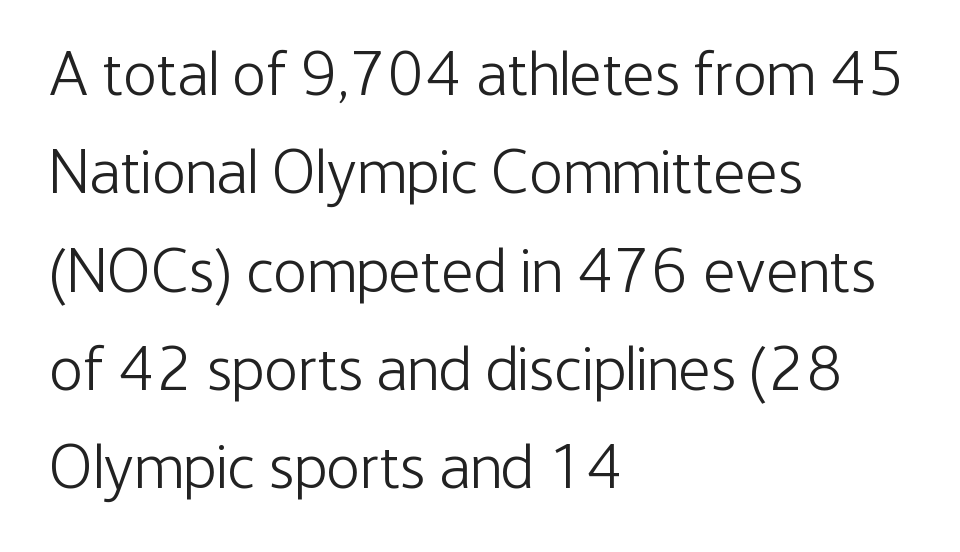
{"serif": "no", "italic": "no", "bold": "no", "weight": "light", "width": "condensed", "stroke_contrast": "low", "x_height": "medium", "monospaced": "no", "underline": "no", "align": "left", "line_spacing": "normal", "line_spacing_ratio": 1.56, "letter_spacing": "normal", "letter_spacing_em": 0.0, "glyph_px": 63}
